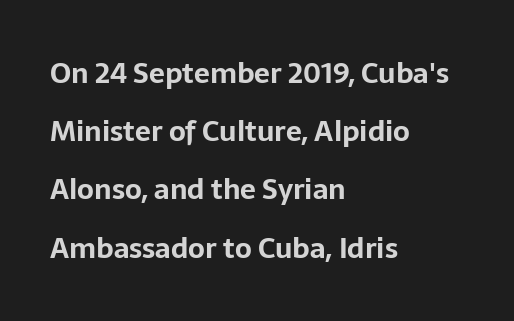
{"serif": "no", "italic": "no", "bold": "yes", "weight": "bold", "width": "normal", "stroke_contrast": "low", "x_height": "medium", "monospaced": "no", "underline": "no", "align": "left", "line_spacing": "loose", "line_spacing_ratio": 2.08, "letter_spacing": "normal", "letter_spacing_em": 0.0, "glyph_px": 28}
